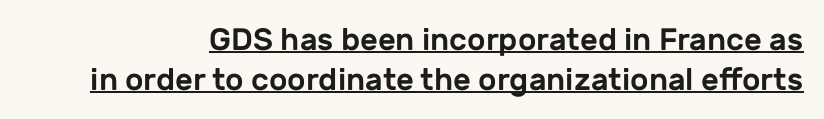
{"serif": "no", "italic": "no", "width": "normal", "stroke_contrast": "low", "x_height": "medium", "monospaced": "no", "underline": "yes", "line_spacing": "normal", "line_spacing_ratio": 1.28, "letter_spacing": "normal", "letter_spacing_em": 0.0, "glyph_px": 31}
